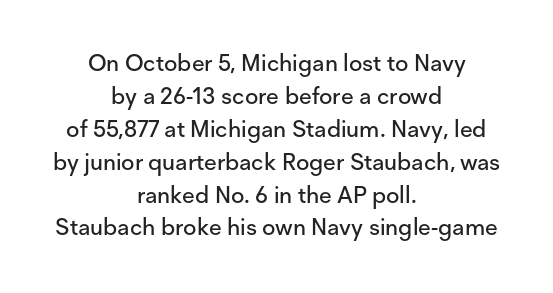
Q: Is the text italic (slanted)? A: No, it is upright.
Q: Is the text underlined? A: No.
Q: How is the paragraph aligned? A: Centered.
Q: Is the spacing between letters normal or unusually wide? A: Normal.
Q: Is the spacing between lines tight, normal or loose? A: Normal.
